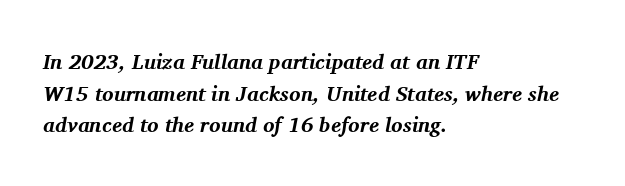
If you drew a ruler down the left edge, every line would touch it. Check under the words: just untouched page. A normal amount of white space separates one row of letters from the next. On the weight axis this lands at bold, roughly 700.
